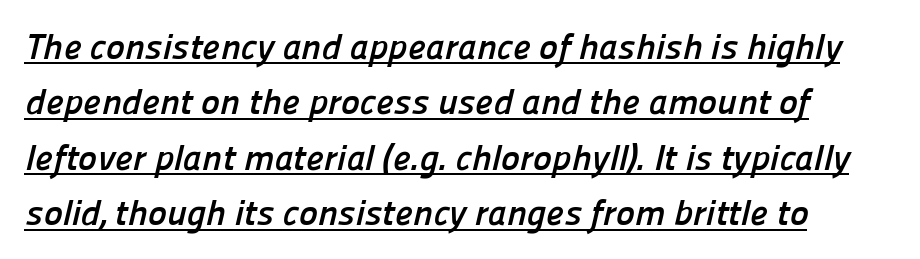
Q: Is the text bold? A: Yes.
Q: Is the typeface a serif or a sans-serif typeface? A: Sans-serif.
Q: Is the text underlined? A: Yes.
Q: How is the paragraph aligned? A: Left-aligned.
Q: Is the spacing between letters normal or unusually wide? A: Normal.
Q: Is the spacing between lines tight, normal or loose? A: Normal.
Q: Width (condensed, normal, or wide)? A: Normal.
Q: Stroke contrast? A: Low.
Q: x-height? A: Medium.
Q: Monospaced? A: No.
